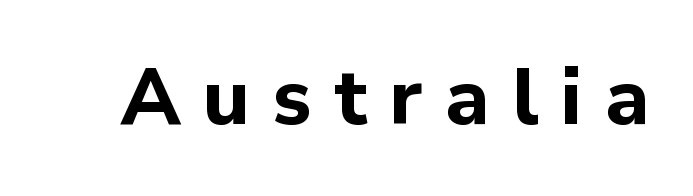
{"serif": "no", "italic": "no", "bold": "yes", "weight": "bold", "width": "normal", "stroke_contrast": "low", "x_height": "medium", "monospaced": "no", "underline": "no", "letter_spacing": "wide", "letter_spacing_em": 0.29, "glyph_px": 79}
